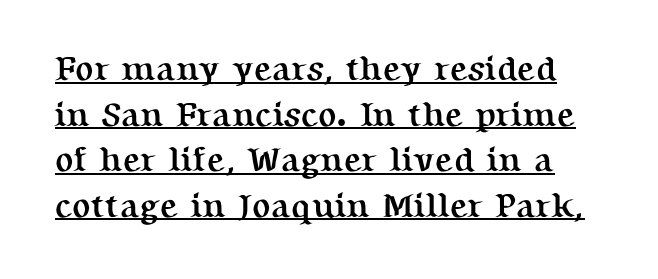
Q: Is the text bold? A: Yes.
Q: Is the text italic (slanted)? A: No, it is upright.
Q: Is the typeface a serif or a sans-serif typeface? A: Serif.
Q: Is the text underlined? A: Yes.
Q: Is the spacing between letters normal or unusually wide? A: Normal.
Q: Is the spacing between lines tight, normal or loose? A: Normal.
Q: Width (condensed, normal, or wide)? A: Normal.
Q: Stroke contrast? A: Medium.
Q: x-height? A: Medium.
Q: Monospaced? A: No.
